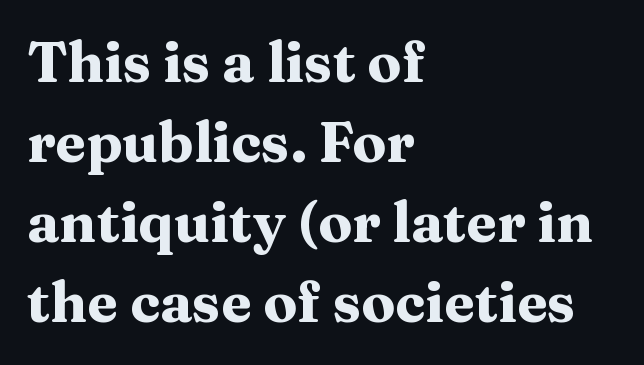
Successive baselines arrive at the customary interval. Chunky letters — that's bold for sure. Each letter keeps its own natural width here, so spacing adapts to shape. The type family on display is of the serif kind.
